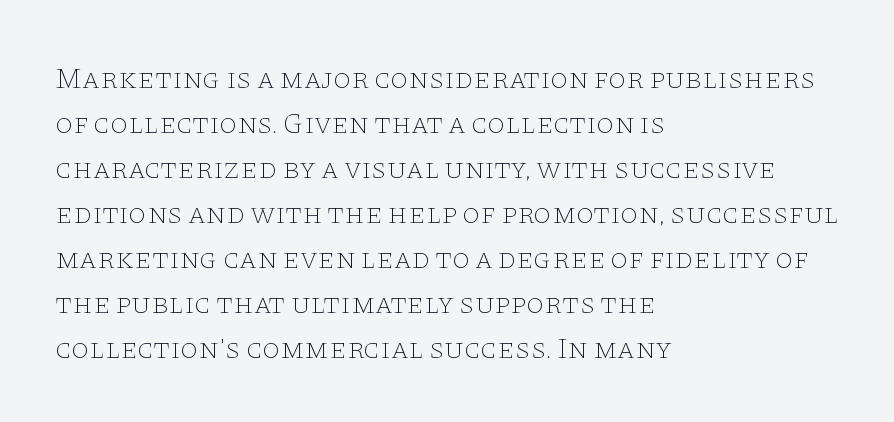
{"serif": "yes", "italic": "no", "bold": "no", "weight": "thin", "width": "wide", "stroke_contrast": "low", "x_height": "large", "monospaced": "no", "underline": "no", "align": "left", "line_spacing": "normal", "line_spacing_ratio": 1.55, "letter_spacing": "normal", "letter_spacing_em": 0.0, "glyph_px": 29}
